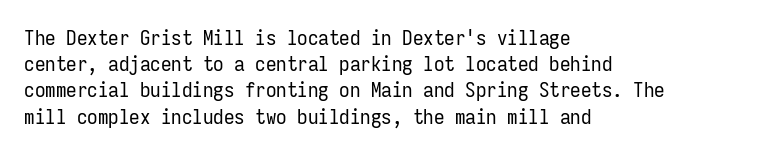
Q: Is the text bold? A: No.
Q: Is the text italic (slanted)? A: No, it is upright.
Q: Is the text underlined? A: No.
Q: How is the paragraph aligned? A: Left-aligned.
Q: Is the spacing between letters normal or unusually wide? A: Normal.
Q: Is the spacing between lines tight, normal or loose? A: Normal.
